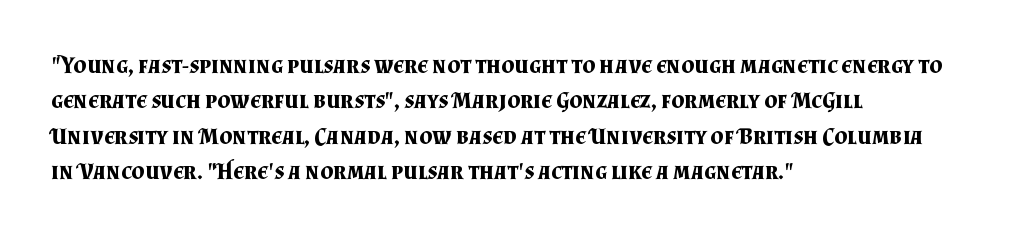
Q: Is the text bold? A: Yes.
Q: Is the text italic (slanted)? A: No, it is upright.
Q: Is the text underlined? A: No.
Q: How is the paragraph aligned? A: Left-aligned.
Q: Is the spacing between letters normal or unusually wide? A: Normal.
Q: Is the spacing between lines tight, normal or loose? A: Normal.
